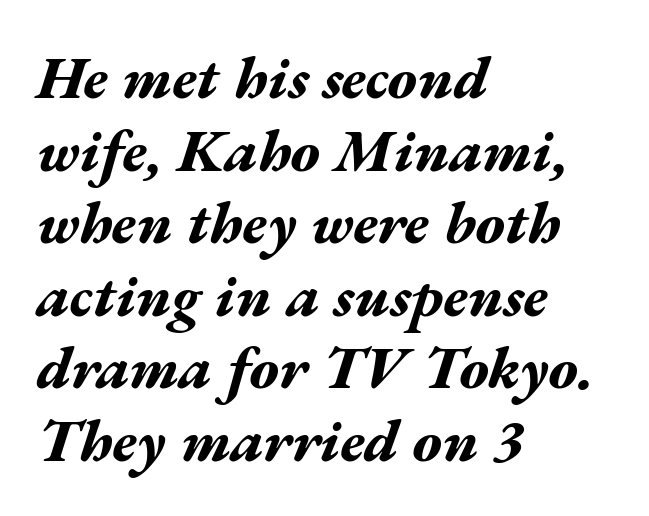
Q: Is the text bold? A: Yes.
Q: Is the text italic (slanted)? A: Yes, it leans right by about 17 degrees.
Q: Is the text underlined? A: No.
Q: How is the paragraph aligned? A: Left-aligned.
Q: Is the spacing between letters normal or unusually wide? A: Normal.
Q: Width (condensed, normal, or wide)? A: Wide.
Q: Stroke contrast? A: Medium.
Q: x-height? A: Medium.
Q: Monospaced? A: No.
